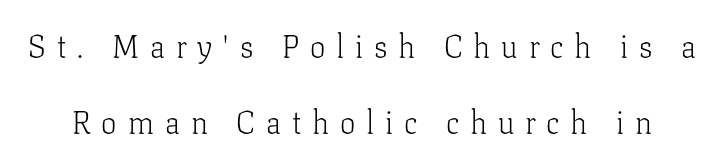
{"serif": "yes", "italic": "no", "bold": "no", "weight": "light", "width": "normal", "stroke_contrast": "low", "x_height": "medium", "monospaced": "no", "underline": "no", "line_spacing": "loose", "line_spacing_ratio": 2.46, "letter_spacing": "wide", "letter_spacing_em": 0.35, "glyph_px": 31}
